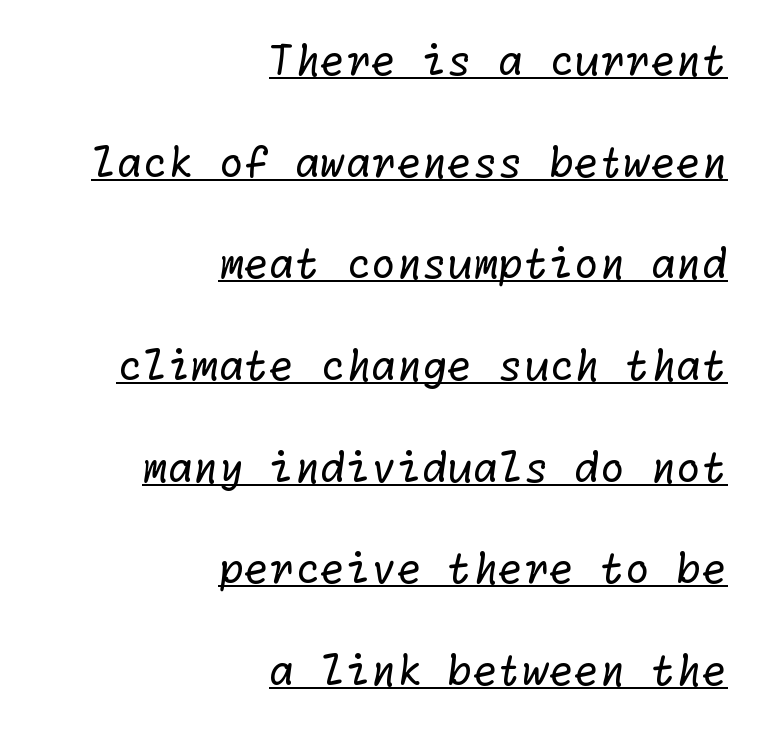
Q: Is the text bold? A: No.
Q: Is the typeface a serif or a sans-serif typeface? A: Sans-serif.
Q: Is the text underlined? A: Yes.
Q: How is the paragraph aligned? A: Right-aligned.
Q: Is the spacing between letters normal or unusually wide? A: Normal.
Q: Is the spacing between lines tight, normal or loose? A: Loose.
Q: Width (condensed, normal, or wide)? A: Normal.
Q: Stroke contrast? A: Low.
Q: x-height? A: Medium.
